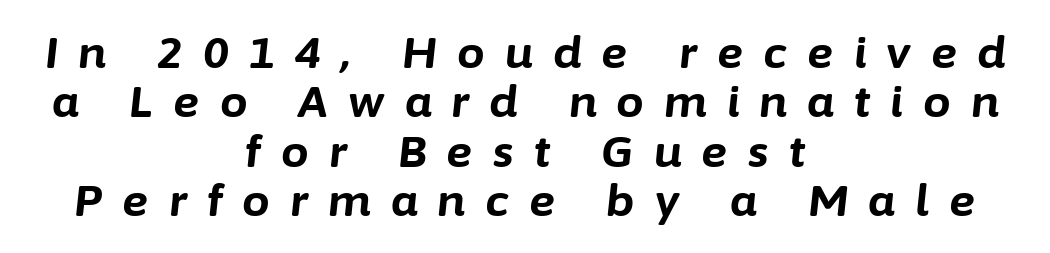
A dark, heavy texture on the line: the type is bold. Inter-character spacing is expanded well beyond the font's built-in metrics. Only glyphs here, with clear space below each row. Emphasis-style slanted type is in use.
